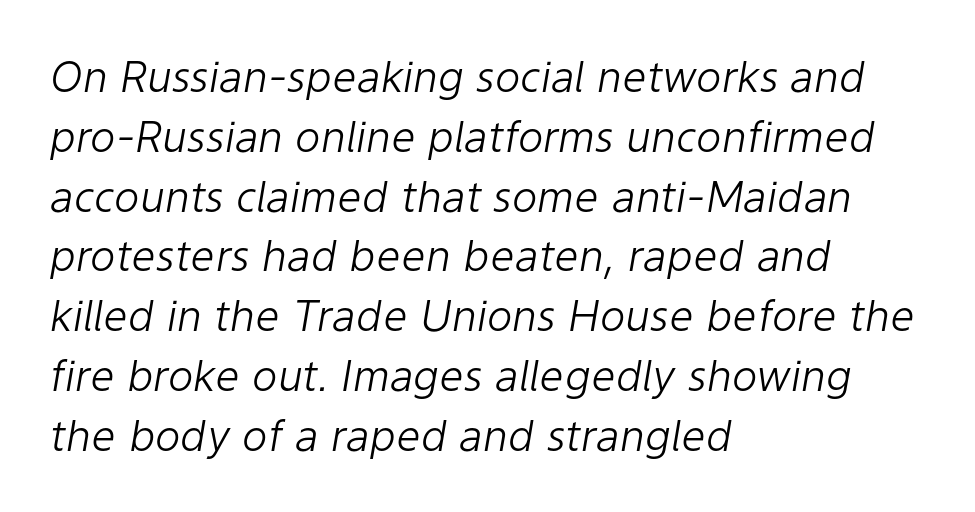
Notice how the passage keeps a crisp vertical edge on the left only. The letters look calm and open, with moderate or lighter stems. One glance says typical: line gaps are just what's usual. Descender tails drop into unmarked territory.
